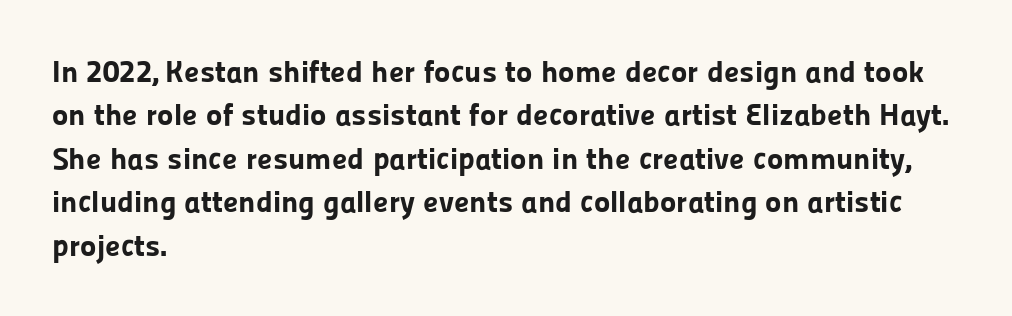
{"serif": "no", "italic": "no", "bold": "yes", "weight": "bold", "width": "normal", "stroke_contrast": "low", "x_height": "medium", "monospaced": "no", "underline": "no", "align": "left", "line_spacing": "normal", "line_spacing_ratio": 1.4, "letter_spacing": "normal", "letter_spacing_em": 0.0, "glyph_px": 31}
